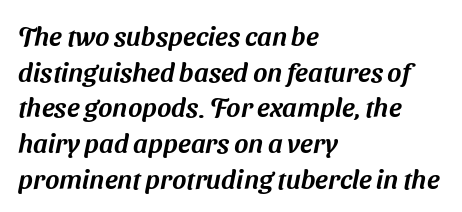
{"underline": "no", "align": "left", "line_spacing": "normal", "line_spacing_ratio": 1.32, "letter_spacing": "normal", "letter_spacing_em": 0.0, "glyph_px": 27}
